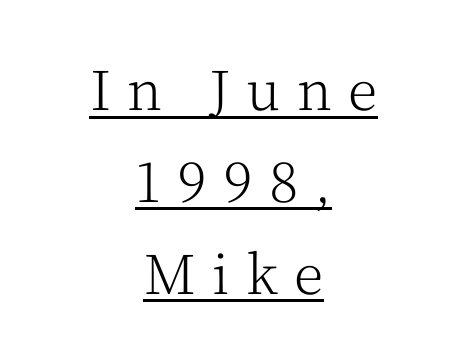
{"serif": "yes", "italic": "no", "bold": "no", "weight": "light", "width": "normal", "stroke_contrast": "medium", "x_height": "medium", "monospaced": "no", "underline": "yes", "align": "center", "line_spacing": "normal", "line_spacing_ratio": 1.7, "letter_spacing": "wide", "letter_spacing_em": 0.3, "glyph_px": 54}
